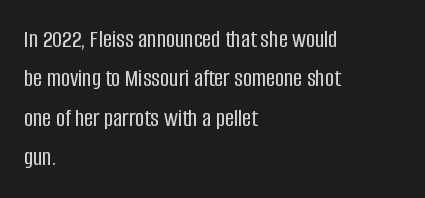
Q: Is the text italic (slanted)? A: No, it is upright.
Q: Is the text underlined? A: No.
Q: How is the paragraph aligned? A: Left-aligned.
Q: Is the spacing between letters normal or unusually wide? A: Normal.
Q: Is the spacing between lines tight, normal or loose? A: Normal.
